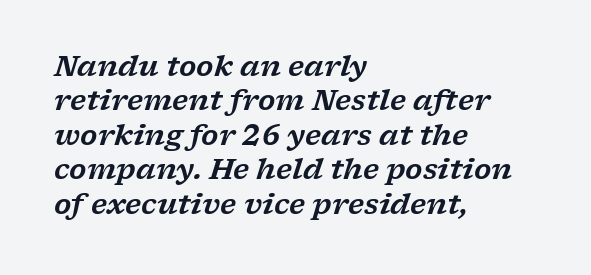
{"serif": "yes", "italic": "yes", "lean": "right", "slant_degrees": 17, "width": "wide", "stroke_contrast": "low", "x_height": "medium", "monospaced": "no", "underline": "no", "align": "left", "line_spacing_ratio": 1.23, "letter_spacing": "normal", "letter_spacing_em": 0.0, "glyph_px": 28}
